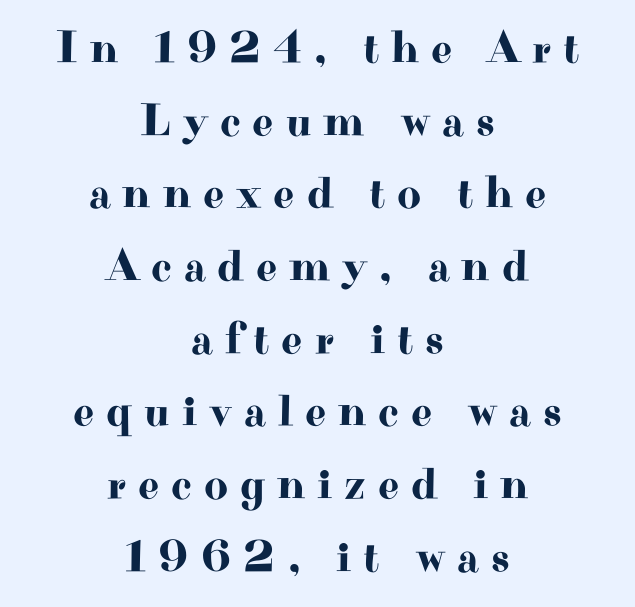
{"serif": "yes", "italic": "no", "width": "wide", "stroke_contrast": "high", "x_height": "small", "monospaced": "no", "underline": "no", "align": "center", "line_spacing": "normal", "line_spacing_ratio": 1.58, "letter_spacing": "wide", "letter_spacing_em": 0.26, "glyph_px": 46}
